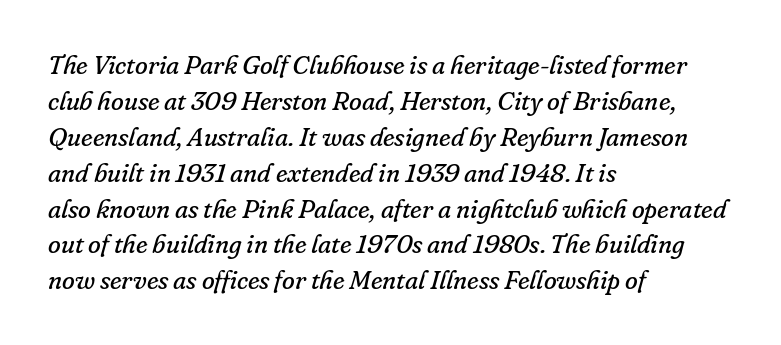
Q: Is the text bold? A: No.
Q: Is the text italic (slanted)? A: Yes, it leans right by about 16 degrees.
Q: Is the text underlined? A: No.
Q: How is the paragraph aligned? A: Left-aligned.
Q: Is the spacing between letters normal or unusually wide? A: Normal.
Q: Is the spacing between lines tight, normal or loose? A: Normal.
